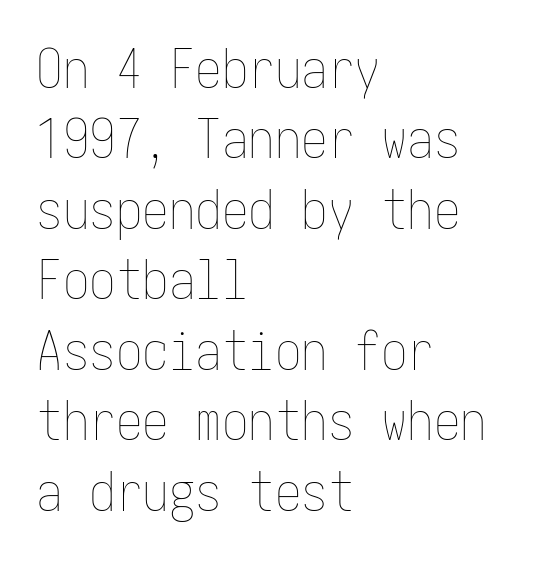
Q: Is the text bold? A: No.
Q: Is the text italic (slanted)? A: No, it is upright.
Q: Is the text underlined? A: No.
Q: How is the paragraph aligned? A: Left-aligned.
Q: Is the spacing between letters normal or unusually wide? A: Normal.
Q: Is the spacing between lines tight, normal or loose? A: Normal.
Q: Width (condensed, normal, or wide)? A: Condensed.
Q: Stroke contrast? A: Low.
Q: x-height? A: Medium.
